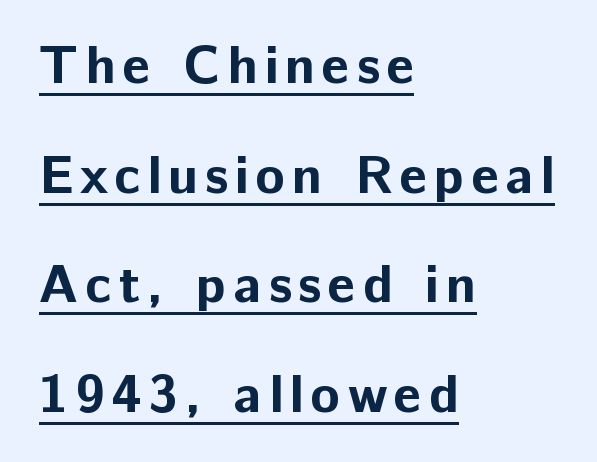
Students, this is bold: see how much ink each stroke carries. Underlining? Definitely there. A typesetter would call this leading open, well beyond the default. The passage shown is typed in a proportional face where columns would drift. Does the type have serifs? No, each stem ends abruptly. Line beginnings align vertically; line endings do not.
